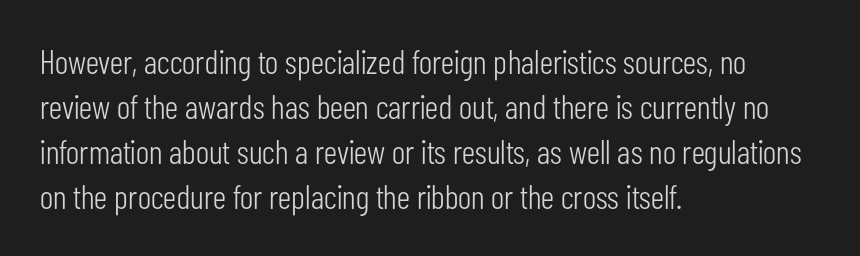
{"serif": "no", "italic": "no", "bold": "no", "weight": "light", "width": "condensed", "stroke_contrast": "low", "x_height": "medium", "monospaced": "no", "underline": "no", "align": "left", "line_spacing": "normal", "line_spacing_ratio": 1.32, "letter_spacing": "normal", "letter_spacing_em": 0.0, "glyph_px": 34}
